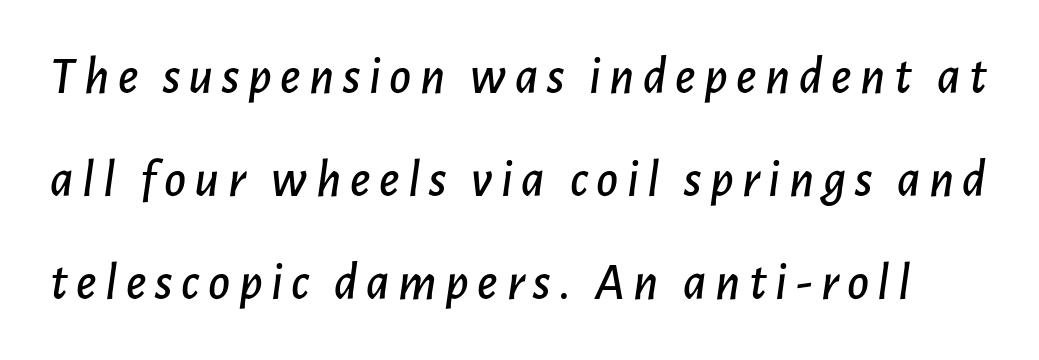
The words here are not underlined. One glance says open: line gaps are wider than usual. The rendering uses natural spacing where letterforms have individual widths. Rendered with sloped, italic letterforms.
